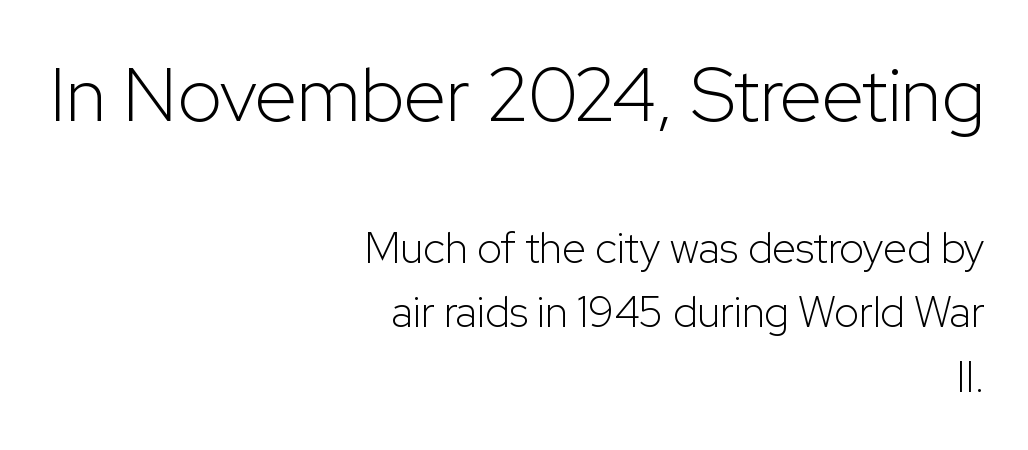
The image shows 76 px light sans-serif type, upright; set right-aligned, normal line spacing (1.51x), normal letter spacing, not underlined; the first (top) block is 1.77x larger; low stroke contrast and a medium x-height.
